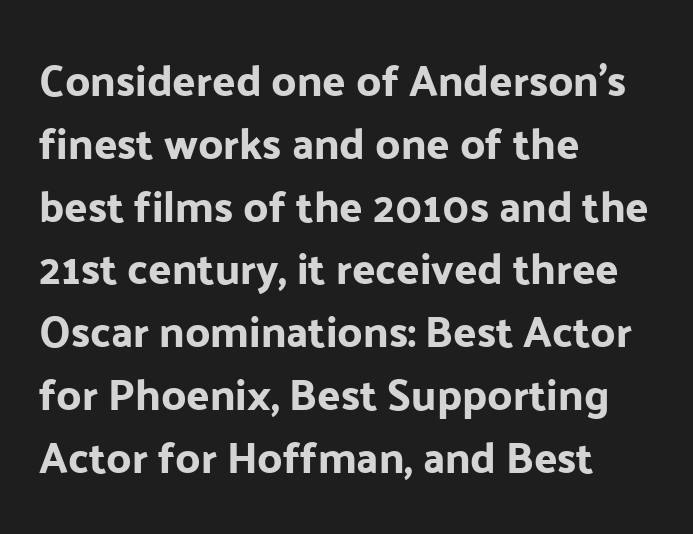
{"serif": "no", "italic": "no", "width": "normal", "stroke_contrast": "low", "x_height": "medium", "monospaced": "no", "underline": "no", "align": "left", "line_spacing": "normal", "line_spacing_ratio": 1.46, "letter_spacing": "normal", "letter_spacing_em": 0.0, "glyph_px": 43}
